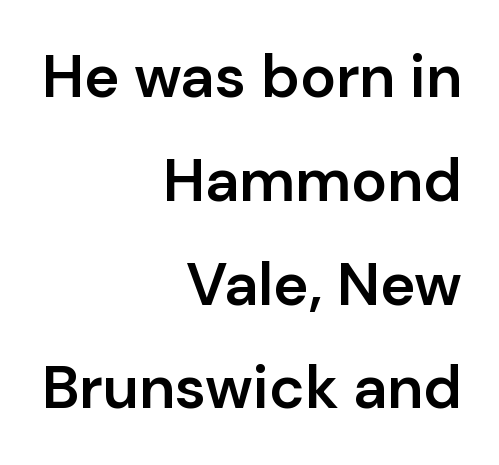
The image shows 60 px semibold sans-serif type, upright; set right-aligned, line spacing 1.73x, normal letter spacing, not underlined; low stroke contrast and a medium x-height.
